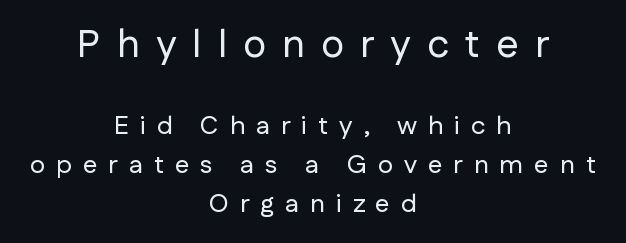
Q: Is the text italic (slanted)? A: No, it is upright.
Q: Is the typeface a serif or a sans-serif typeface? A: Sans-serif.
Q: Is the text underlined? A: No.
Q: How is the paragraph aligned? A: Centered.
Q: Is the spacing between letters normal or unusually wide? A: Unusually wide.
Q: Is the spacing between lines tight, normal or loose? A: Normal.
Q: Which block of text is set in a larger size, the first (top) or the second (bottom)? A: The first (top) one.
Q: Width (condensed, normal, or wide)? A: Normal.
Q: Stroke contrast? A: Low.
Q: x-height? A: Medium.
Q: Monospaced? A: No.
